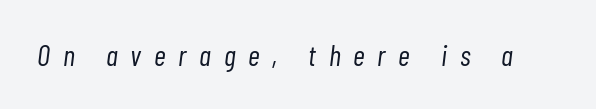
Q: Is the text bold? A: No.
Q: Is the text italic (slanted)? A: Yes, it leans right by about 7 degrees.
Q: Is the text underlined? A: No.
Q: Is the spacing between letters normal or unusually wide? A: Unusually wide.
Q: Width (condensed, normal, or wide)? A: Condensed.
Q: Stroke contrast? A: Low.
Q: x-height? A: Medium.
Q: Monospaced? A: No.
